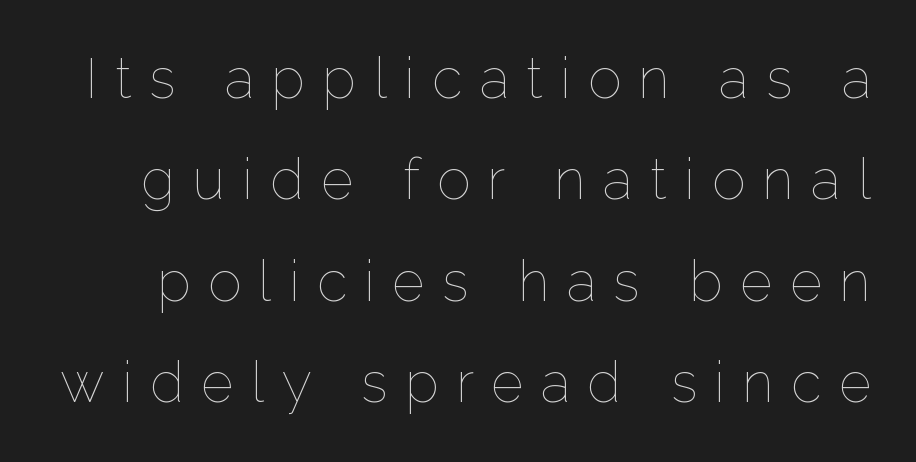
What stands out about the letter spacing? Its width — letters are far apart. If you drew a line through each stem, it would be perfectly vertical. The characters are drawn with everyday or finer stroke widths. Nobody drew a line under any word here. Varying glyph widths throughout — classic text-font behaviour.
